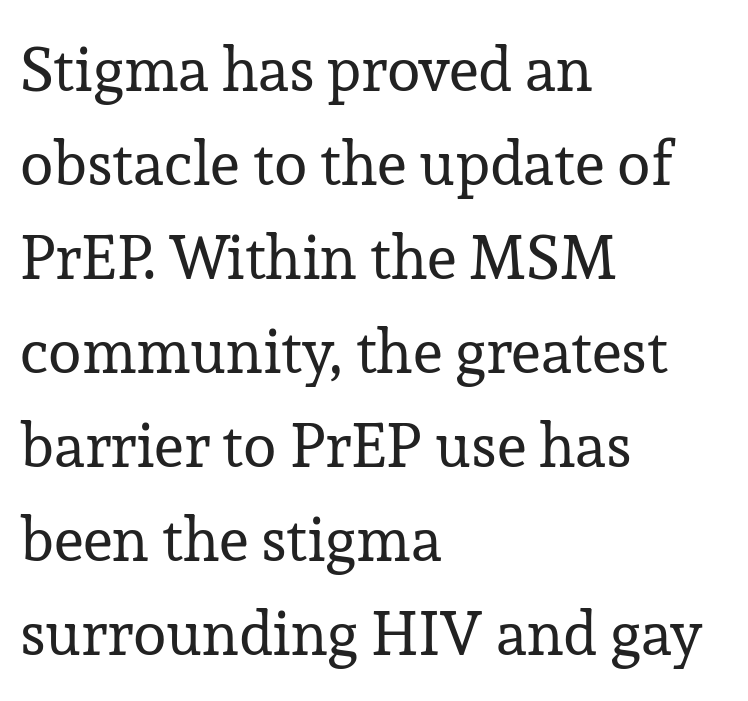
The image shows 61 px regular-weight serif type, upright; set left-aligned, normal line spacing (1.54x), normal letter spacing, not underlined; low stroke contrast and a medium x-height.
